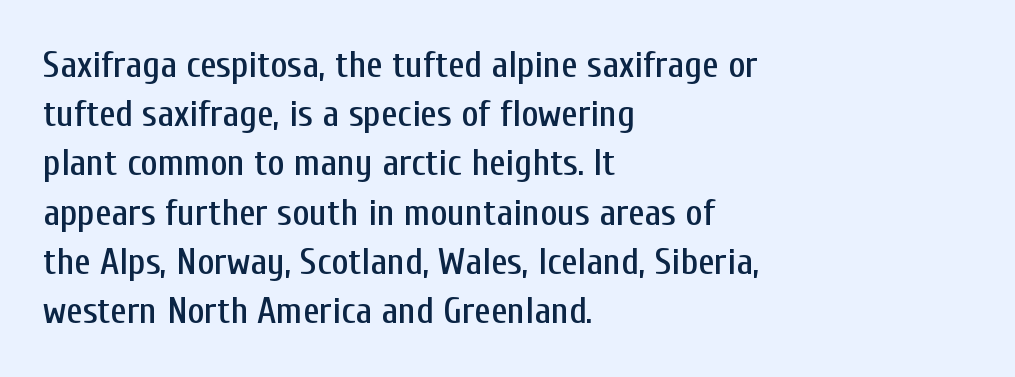
The designer left line spacing at the default. These lines keep a tight, regular rhythm from letter to letter. You could not count columns in this text — the font is proportionally spaced. In CSS terms this would be text-align: left. In terms of letterform style, serifs are entirely absent. Descender tails drop into unmarked territory.
